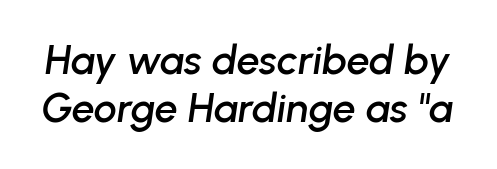
Check under the words: just untouched page. The horizontal fit of the characters is conventional and even. Is this a fixed-width face? No — the glyphs have proportional, varying widths. You can tell it's italic because the verticals aren't actually vertical.
